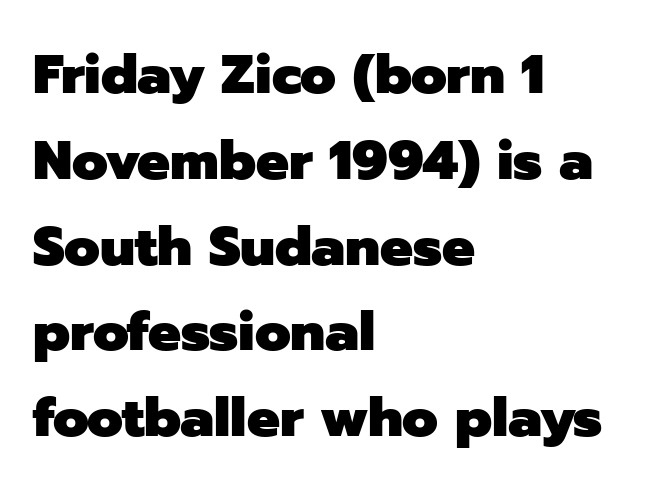
Q: Is the text bold? A: Yes.
Q: Is the text italic (slanted)? A: No, it is upright.
Q: Is the typeface a serif or a sans-serif typeface? A: Sans-serif.
Q: Is the text underlined? A: No.
Q: How is the paragraph aligned? A: Left-aligned.
Q: Is the spacing between letters normal or unusually wide? A: Normal.
Q: Is the spacing between lines tight, normal or loose? A: Normal.
Q: Width (condensed, normal, or wide)? A: Normal.
Q: Stroke contrast? A: Low.
Q: x-height? A: Medium.
Q: Monospaced? A: No.
